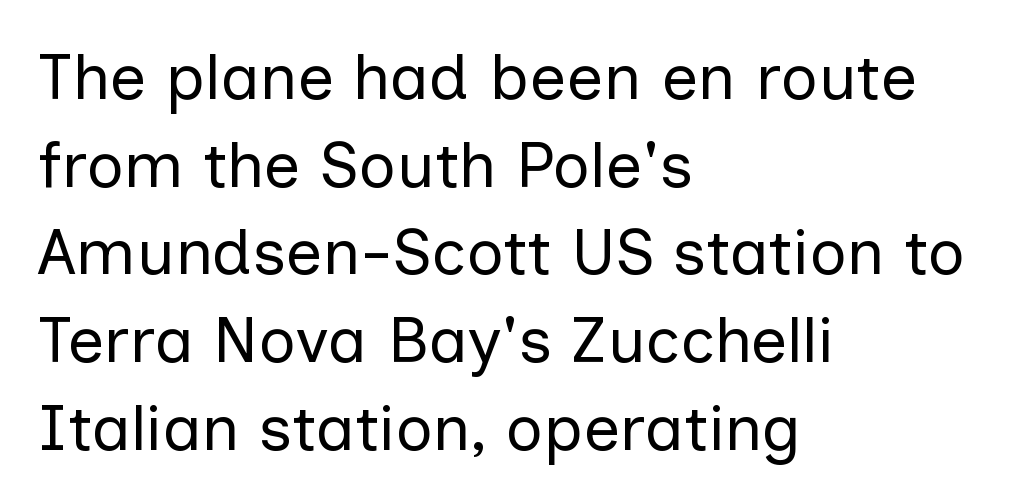
The lettering holds an erect, upright posture throughout. Are there feet on the stems? There aren't — it's a sans. Is this a fixed-width face? No — the glyphs have proportional, varying widths. The compositor pushed each line to the left boundary.
